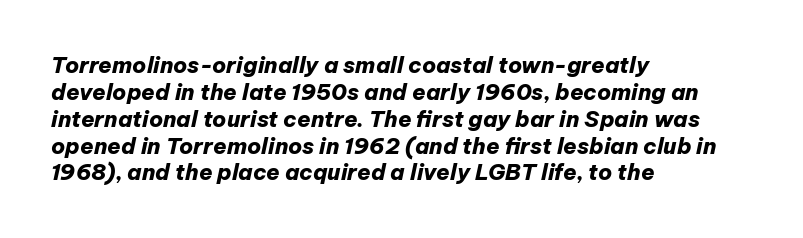
Quick note: italic. Honestly, there is no underline to notice here at all. The tracking reads as untouched default to a designer's eye. Students, this is bold: see how much ink each stroke carries. Is the block centered? No — it sits flush against the left margin.
